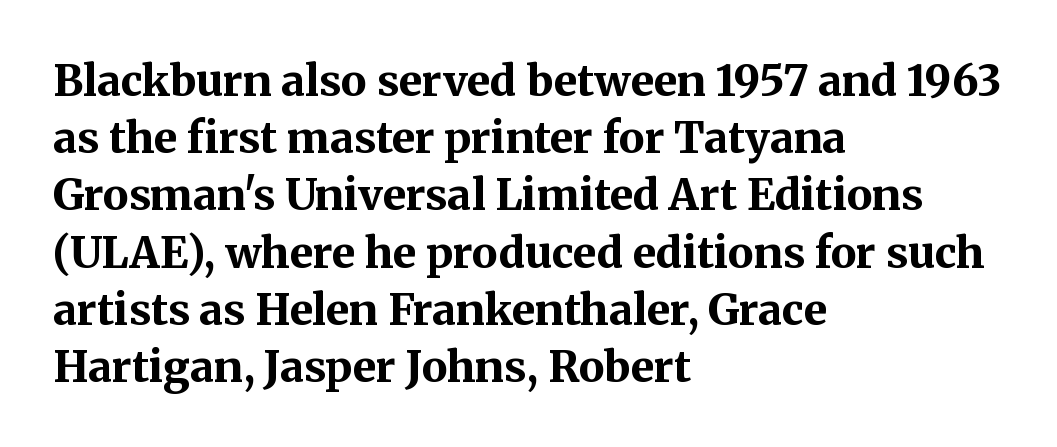
{"serif": "yes", "italic": "no", "bold": "yes", "weight": "bold", "width": "normal", "stroke_contrast": "medium", "x_height": "medium", "monospaced": "no", "underline": "no", "align": "left", "line_spacing": "normal", "line_spacing_ratio": 1.33, "letter_spacing": "normal", "letter_spacing_em": 0.0, "glyph_px": 43}
